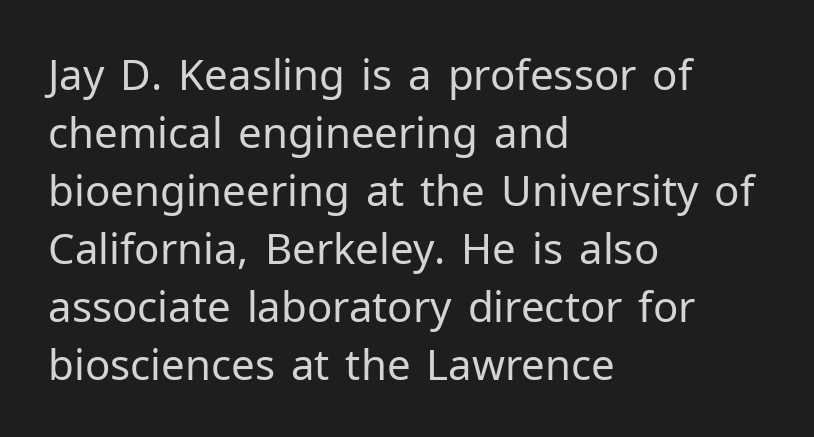
Horizontal alignment here is leftward, the default for most running prose. Each new line begins a customary step beneath the previous one. Notice how the stems are strictly vertical — no italics here. Note the varied advance widths — an 'i' is clearly narrower than an 'm'. This sample uses a sans-serif face.
